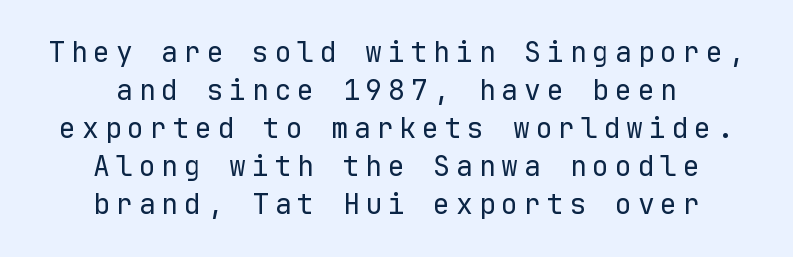
{"serif": "no", "italic": "no", "bold": "no", "weight": "regular", "width": "normal", "stroke_contrast": "low", "x_height": "medium", "monospaced": "yes", "underline": "no", "align": "center", "line_spacing": "normal", "line_spacing_ratio": 1.36, "letter_spacing": "wide", "letter_spacing_em": 0.21, "glyph_px": 28}
